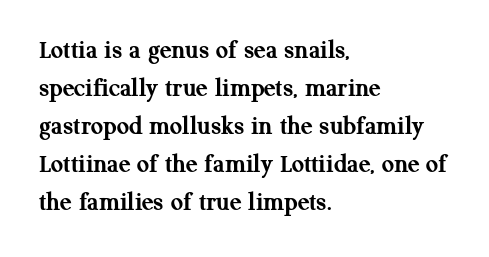
The image shows 27 px bold type, upright; set left-aligned, normal line spacing (1.41x), normal letter spacing, not underlined.
